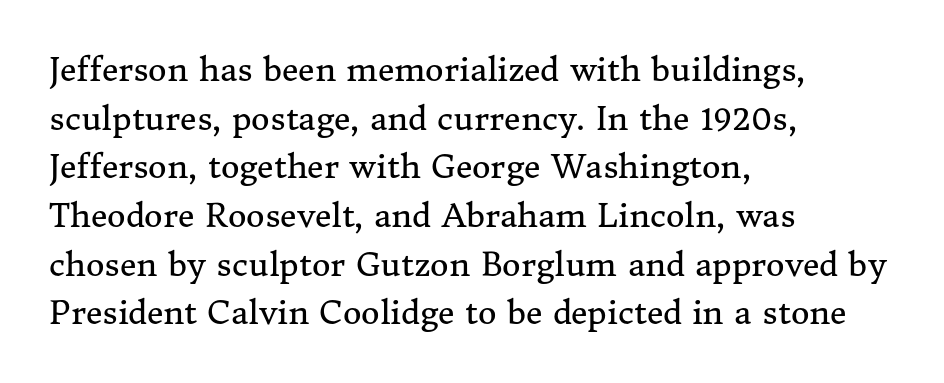
The passage shown is not bold in any degree. Does the lettering tilt? It doesn't — this is upright. How are the letters spaced? Ordinarily, with no added tracking. This sample has the flowing, uneven cadence of proportional lettering.
